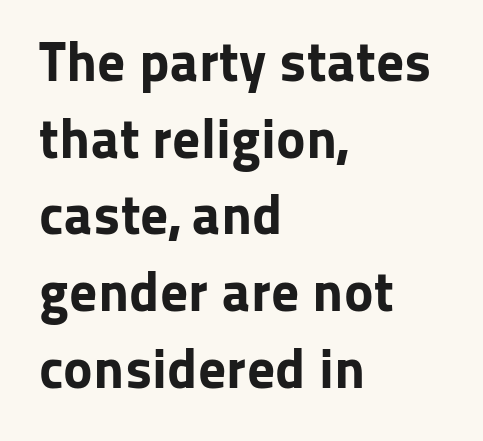
Q: Is the text bold? A: Yes.
Q: Is the text italic (slanted)? A: No, it is upright.
Q: Is the typeface a serif or a sans-serif typeface? A: Sans-serif.
Q: Is the text underlined? A: No.
Q: How is the paragraph aligned? A: Left-aligned.
Q: Is the spacing between letters normal or unusually wide? A: Normal.
Q: Is the spacing between lines tight, normal or loose? A: Normal.
Q: Width (condensed, normal, or wide)? A: Normal.
Q: Stroke contrast? A: Low.
Q: x-height? A: Medium.
Q: Monospaced? A: No.
